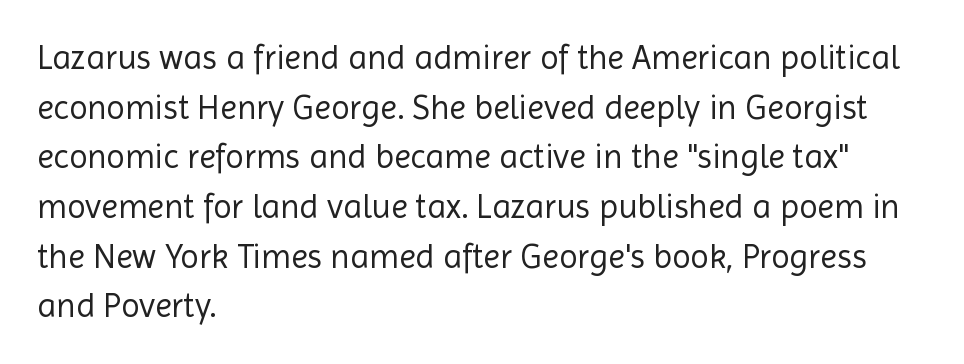
Q: Is the text bold? A: No.
Q: Is the text italic (slanted)? A: No, it is upright.
Q: Is the typeface a serif or a sans-serif typeface? A: Sans-serif.
Q: Is the text underlined? A: No.
Q: How is the paragraph aligned? A: Left-aligned.
Q: Is the spacing between letters normal or unusually wide? A: Normal.
Q: Is the spacing between lines tight, normal or loose? A: Normal.
Q: Width (condensed, normal, or wide)? A: Normal.
Q: x-height? A: Medium.
Q: Monospaced? A: No.
